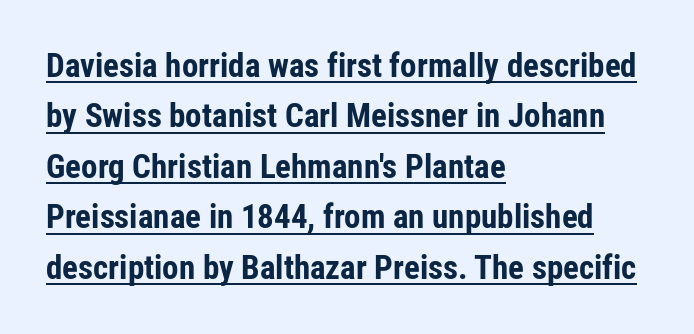
The image shows 33 px bold, condensed sans-serif type, upright; set left-aligned, normal line spacing (1.53x), normal letter spacing, underlined; low stroke contrast and a medium x-height.
